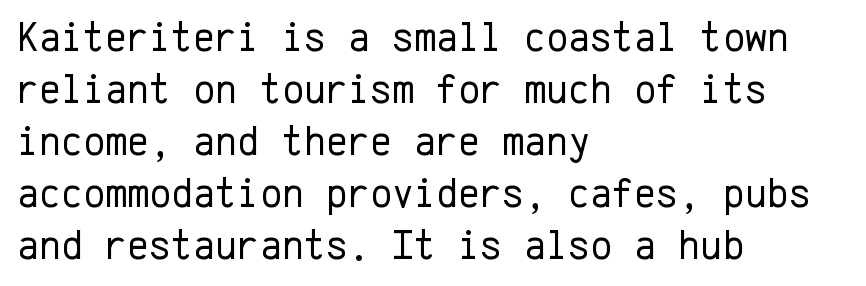
Serif or sans? Sans — the stroke terminals are bare. The text block is weighted toward the left margin, trailing off unevenly rightward. These lines keep a tight, regular rhythm from letter to letter. The weight would be labelled regular, book, light, or lighter still.
